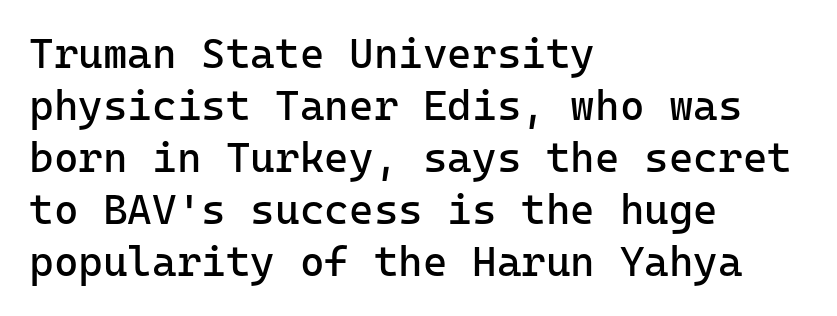
Serif or sans? Sans — the stroke terminals are bare. The text block is weighted toward the left margin, trailing off unevenly rightward. These lines keep a tight, regular rhythm from letter to letter. The weight would be labelled regular, book, light, or lighter still.
